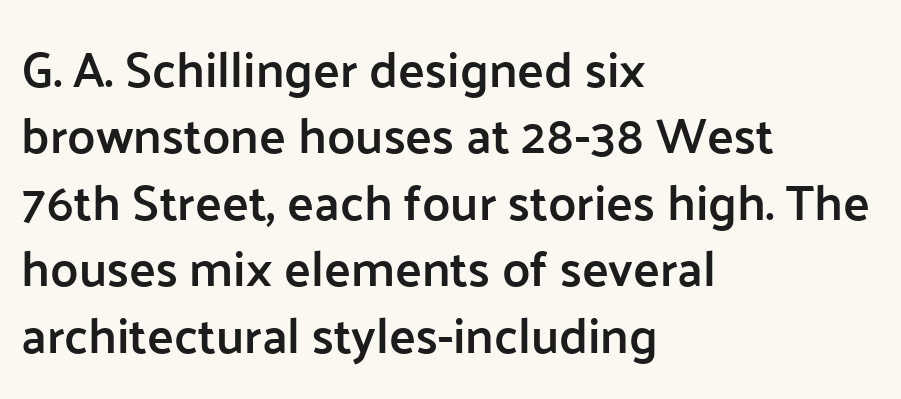
Moderately thickened strokes mark this as semibold type. The passage shown is not underscored anywhere. Leading: standard. A sans-serif font was chosen for this passage. The text block is weighted toward the left margin, trailing off unevenly rightward.
